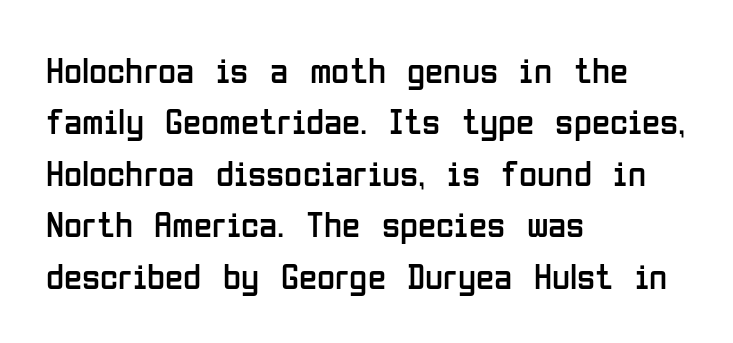
This sample keeps an unexceptional amount of space between lines. This rendering uses left alignment, leaving the right contour irregular. This sample has the flowing, uneven cadence of proportional lettering. The rendering keeps characters at their native spacing. Notice how the stems are strictly vertical — no italics here.
